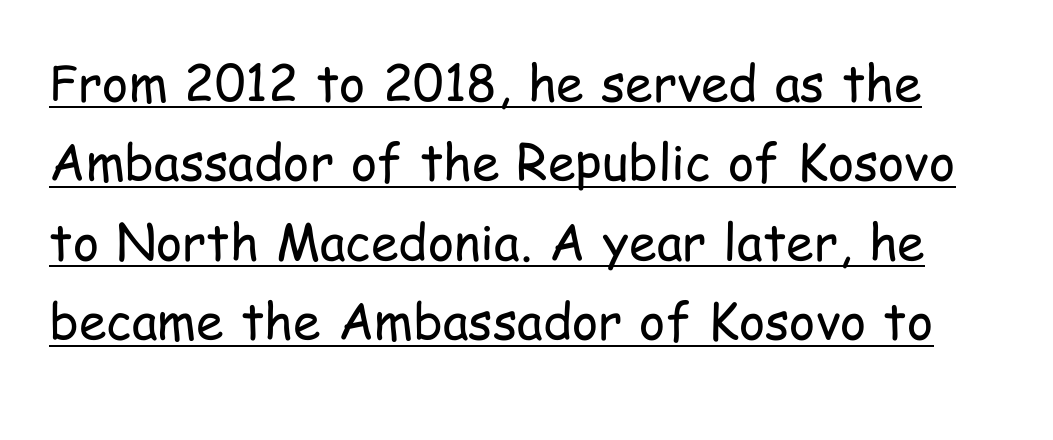
Q: Is the text bold? A: No.
Q: Is the text italic (slanted)? A: No, it is upright.
Q: Is the typeface a serif or a sans-serif typeface? A: Sans-serif.
Q: Is the text underlined? A: Yes.
Q: Is the spacing between letters normal or unusually wide? A: Normal.
Q: Is the spacing between lines tight, normal or loose? A: Normal.
Q: Width (condensed, normal, or wide)? A: Condensed.
Q: Stroke contrast? A: Low.
Q: x-height? A: Medium.
Q: Monospaced? A: No.
